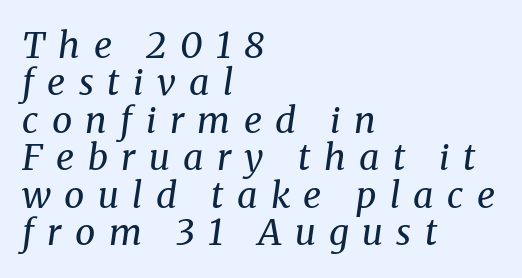
Q: Is the text bold? A: No.
Q: Is the text italic (slanted)? A: Yes, it leans right by about 8 degrees.
Q: Is the typeface a serif or a sans-serif typeface? A: Serif.
Q: Is the text underlined? A: No.
Q: How is the paragraph aligned? A: Left-aligned.
Q: Is the spacing between letters normal or unusually wide? A: Unusually wide.
Q: Is the spacing between lines tight, normal or loose? A: Tight.
Q: Width (condensed, normal, or wide)? A: Normal.
Q: Stroke contrast? A: Medium.
Q: x-height? A: Medium.
Q: Monospaced? A: No.
